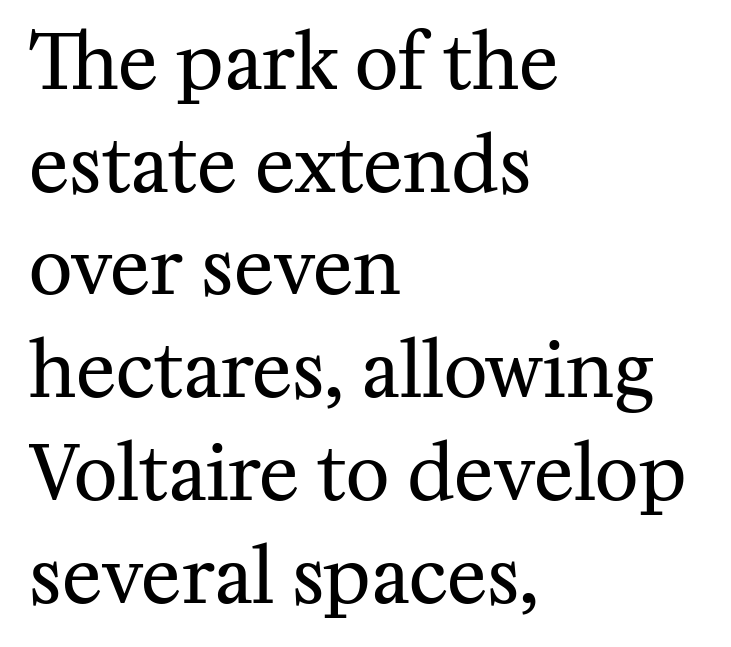
The image shows 75 px regular-weight serif type, upright; set left-aligned, normal line spacing (1.37x), normal letter spacing, not underlined; medium stroke contrast and a medium x-height.
